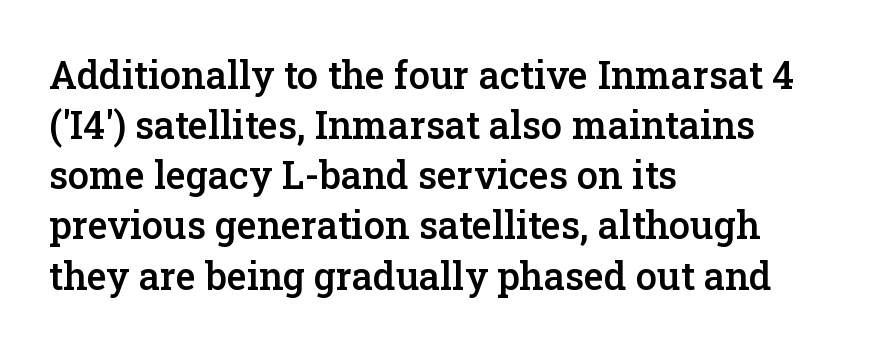
Leading: standard. Glance below the letters and you will spot only blank space. You could not count columns in this text — the font is proportionally spaced. Look at the tracking — it's just the regular setting, nothing added. Line starts are locked; line ends wander. Every character sits straight up, as roman type does.
